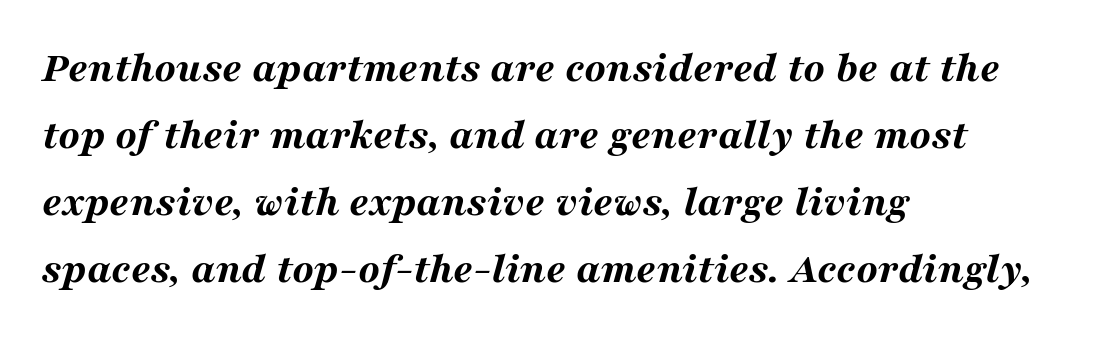
Each new line begins a customary step beneath the previous one. Is this a fixed-width face? No — the glyphs have proportional, varying widths. Letter spacing: default. The characters look thick and weighty, a clear bold.
